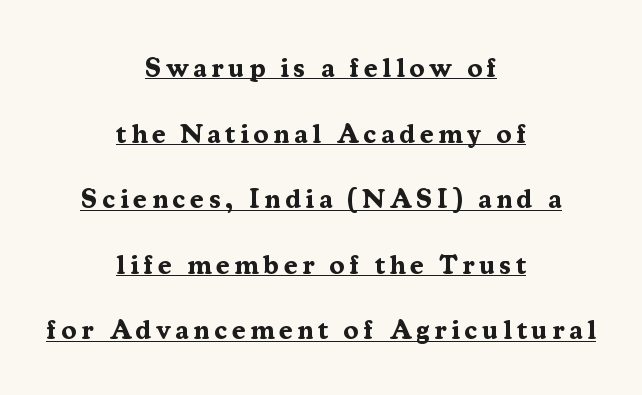
{"italic": "no", "bold": "yes", "underline": "yes", "align": "center", "line_spacing": "loose", "line_spacing_ratio": 2.43, "glyph_px": 27}
